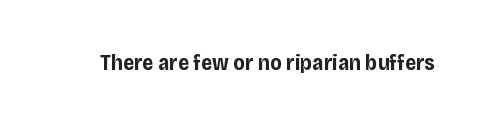
Q: Is the text bold? A: Yes.
Q: Is the text italic (slanted)? A: No, it is upright.
Q: Is the text underlined? A: No.
Q: Is the spacing between letters normal or unusually wide? A: Normal.
